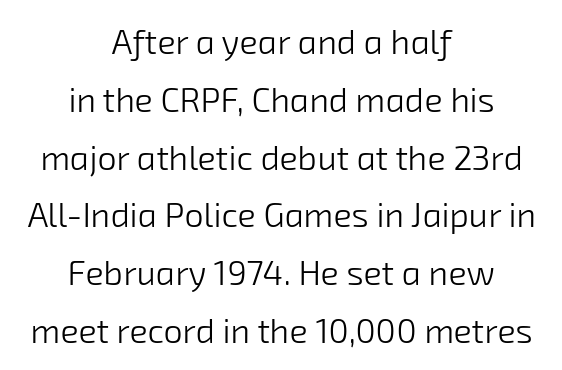
Q: Is the text bold? A: No.
Q: Is the typeface a serif or a sans-serif typeface? A: Sans-serif.
Q: Is the text underlined? A: No.
Q: How is the paragraph aligned? A: Centered.
Q: Is the spacing between letters normal or unusually wide? A: Normal.
Q: Is the spacing between lines tight, normal or loose? A: Normal.
Q: Width (condensed, normal, or wide)? A: Normal.
Q: Stroke contrast? A: Low.
Q: x-height? A: Medium.
Q: Monospaced? A: No.
